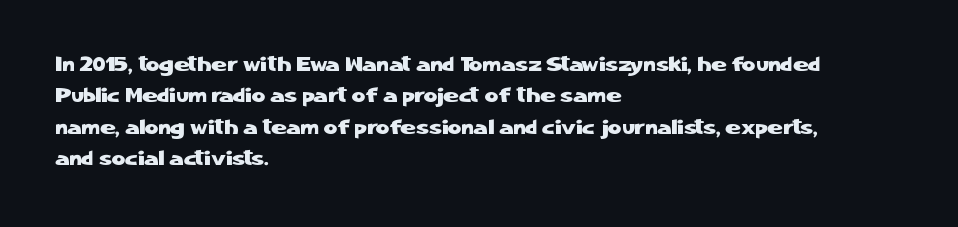
Q: Is the text italic (slanted)? A: No, it is upright.
Q: Is the text underlined? A: No.
Q: How is the paragraph aligned? A: Left-aligned.
Q: Is the spacing between letters normal or unusually wide? A: Normal.
Q: Is the spacing between lines tight, normal or loose? A: Normal.
